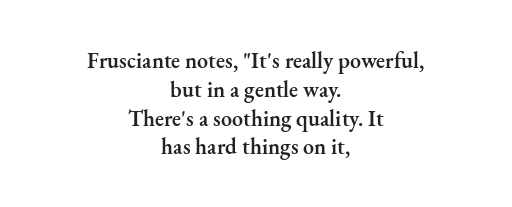
Short and long lines alike share a common midpoint. Does the leading feel generous? No, just average. Posture: vertical. Heft: intermediate — a semibold.
